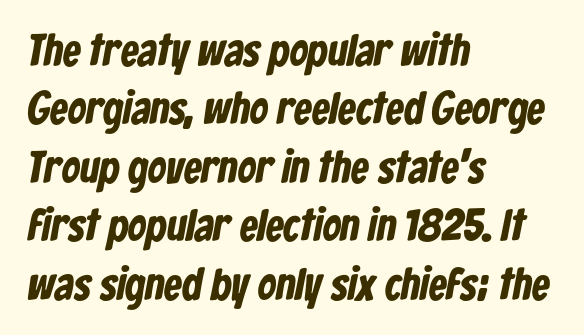
Nobody drew a line under any word here. Characters follow at the spacing the type designer built in. The rendering uses natural spacing where letterforms have individual widths. The rows are spaced the way most documents space them. Does the weight exceed regular? Yes, all the way to bold.
